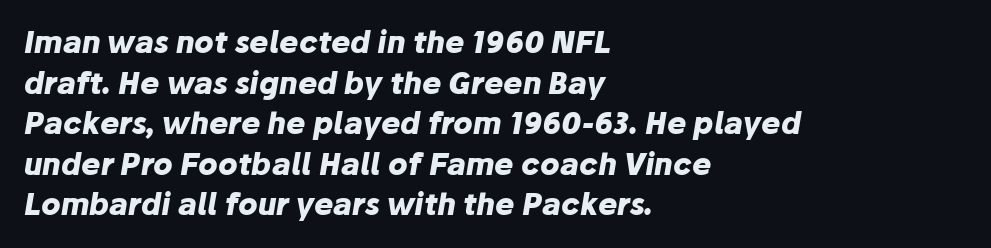
{"italic": "yes", "lean": "right", "slant_degrees": 10, "bold": "yes", "weight": "heavy", "width": "normal", "stroke_contrast": "low", "x_height": "medium", "monospaced": "no", "underline": "no", "align": "left", "line_spacing": "normal", "line_spacing_ratio": 1.4, "letter_spacing": "normal", "letter_spacing_em": 0.0, "glyph_px": 29}
